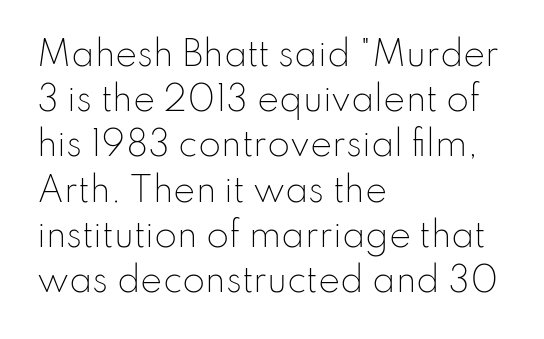
Q: Is the text bold? A: No.
Q: Is the text italic (slanted)? A: No, it is upright.
Q: Is the typeface a serif or a sans-serif typeface? A: Sans-serif.
Q: Is the text underlined? A: No.
Q: How is the paragraph aligned? A: Left-aligned.
Q: Is the spacing between letters normal or unusually wide? A: Normal.
Q: Is the spacing between lines tight, normal or loose? A: Normal.
Q: Width (condensed, normal, or wide)? A: Normal.
Q: Stroke contrast? A: Low.
Q: x-height? A: Small.
Q: Monospaced? A: No.
